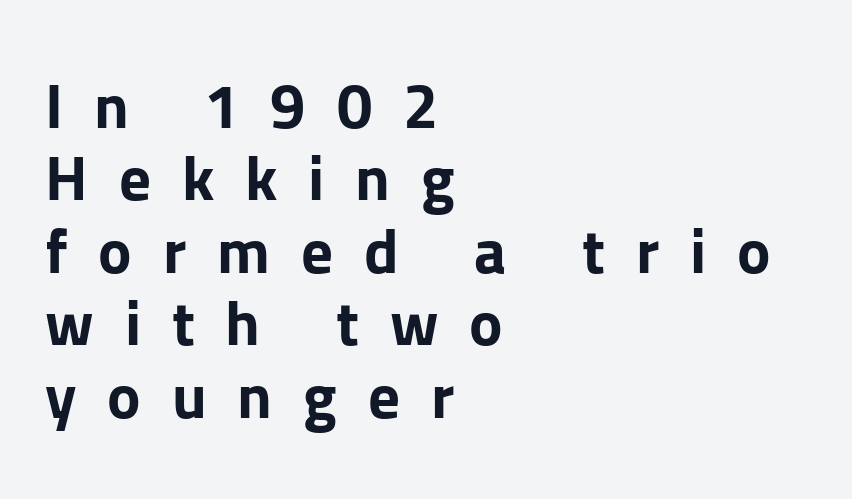
Strong, thick strokes mark this as bold type. Very little white space separates one row of letters from the next. The face used here is a sans, in the tradition of grotesques and geometrics. Between one letter and the next there's a generous, obvious gap. Descenders are the only things crossing below the line.
